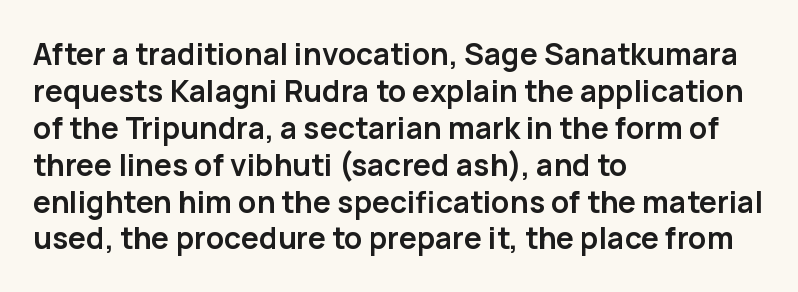
The image shows 30 px semibold sans-serif type, upright; set left-aligned, line spacing 1.23x, normal letter spacing, not underlined; low stroke contrast and a medium x-height.
